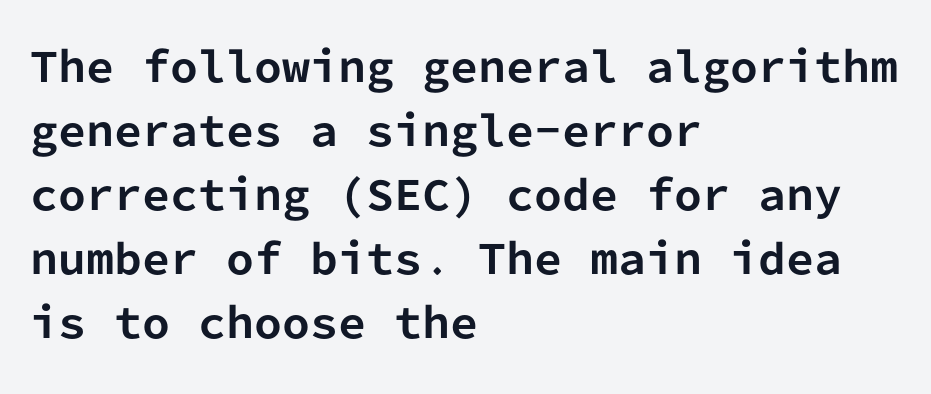
The image shows 40 px bold sans-serif type, upright, monospaced; set left-aligned, normal line spacing (1.6x), normal letter spacing, not underlined; low stroke contrast and a medium x-height.
